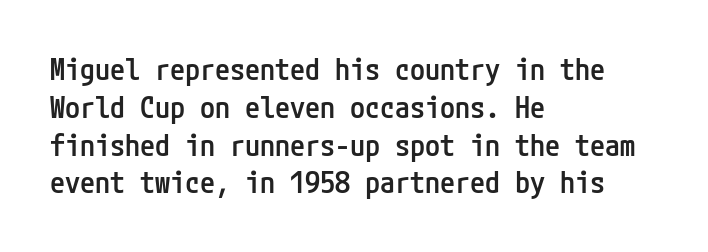
The image shows 30 px semibold, condensed sans-serif type, upright; set left-aligned, normal line spacing (1.26x), normal letter spacing, not underlined; low stroke contrast and a medium x-height.
